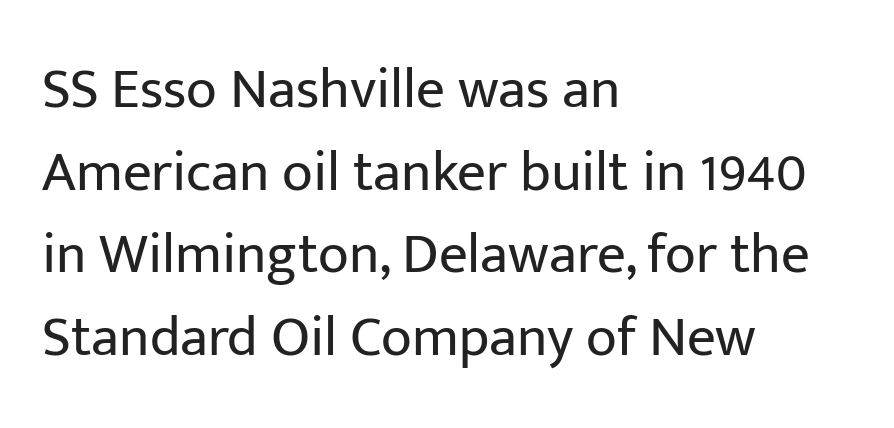
The horizontal fit of the characters is conventional and even. Observe the absence of serifs on each vertical stroke in this sample. Each stroke keeps to a modest, everyday thickness or less. Evenly set lines give the paragraph a standard silhouette. The lettering holds an erect, upright posture throughout. Any mark beneath the type? The region is blank.
